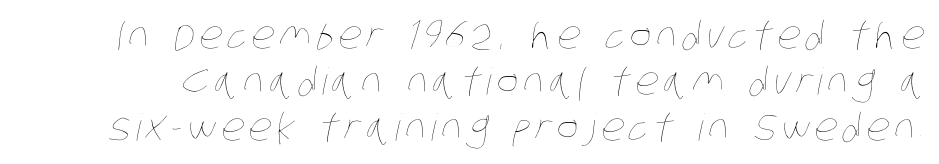
Q: Is the text bold? A: No.
Q: Is the text underlined? A: No.
Q: Width (condensed, normal, or wide)? A: Condensed.
Q: Stroke contrast? A: Low.
Q: x-height? A: Large.
Q: Monospaced? A: No.
